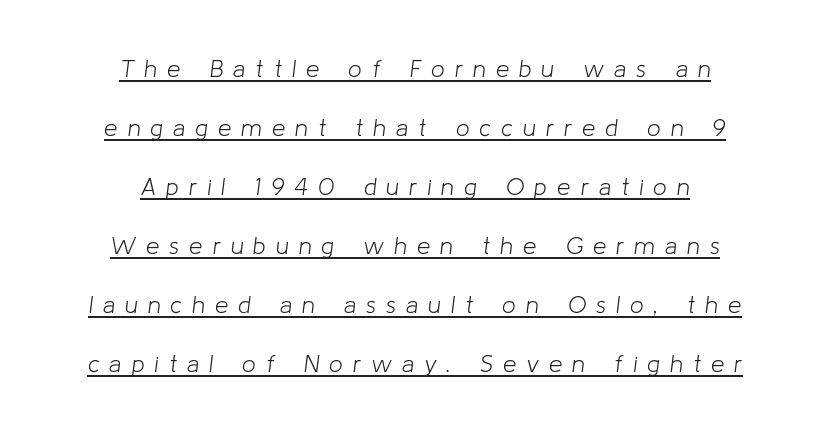
The image shows 24 px text type, italic (leaning right); set centered, loose line spacing (2.46x), unusually wide letter spacing (+0.42 em), underlined.
